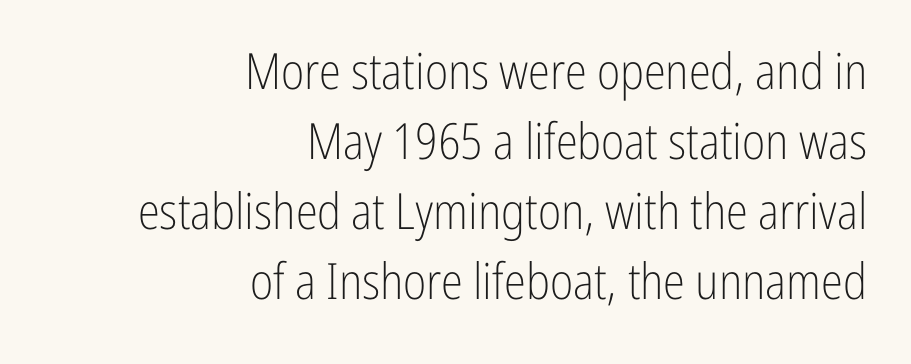
Q: Is the text bold? A: No.
Q: Is the text italic (slanted)? A: No, it is upright.
Q: Is the typeface a serif or a sans-serif typeface? A: Sans-serif.
Q: Is the text underlined? A: No.
Q: How is the paragraph aligned? A: Right-aligned.
Q: Is the spacing between letters normal or unusually wide? A: Normal.
Q: Is the spacing between lines tight, normal or loose? A: Normal.
Q: Width (condensed, normal, or wide)? A: Condensed.
Q: Stroke contrast? A: Low.
Q: x-height? A: Medium.
Q: Monospaced? A: No.
